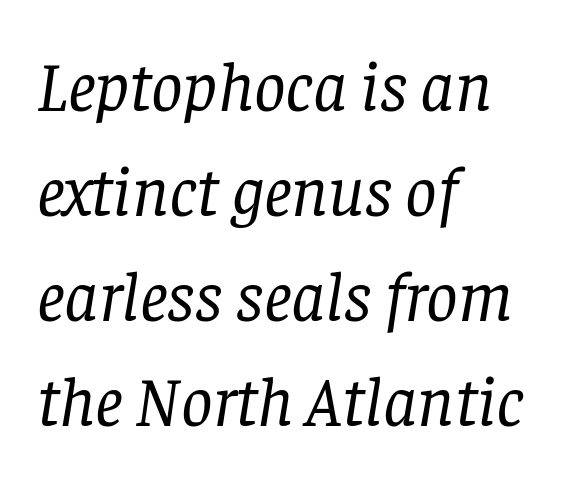
The image shows 70 px regular-weight serif type, italic (leaning right); set left-aligned, normal line spacing (1.5x), normal letter spacing, not underlined; low stroke contrast and a large x-height.
